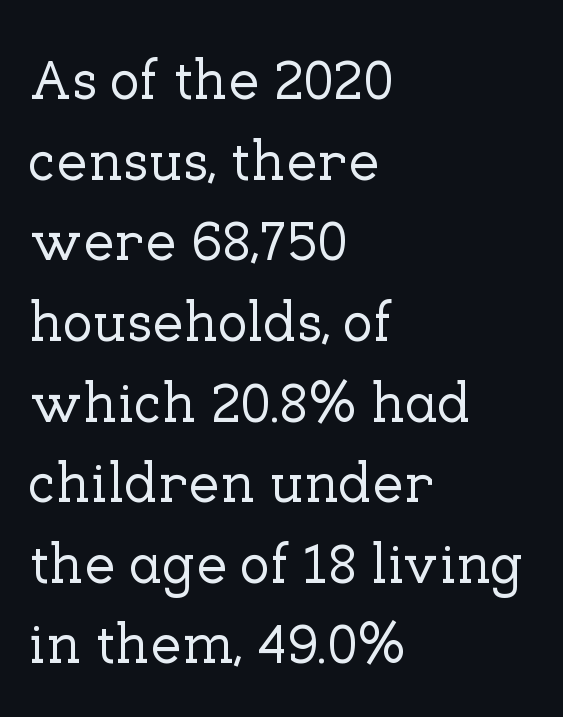
{"serif": "yes", "italic": "no", "width": "normal", "stroke_contrast": "low", "x_height": "medium", "monospaced": "no", "underline": "no", "align": "left", "line_spacing": "normal", "line_spacing_ratio": 1.44, "letter_spacing": "normal", "letter_spacing_em": 0.0, "glyph_px": 56}
